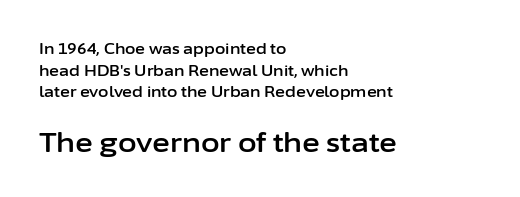
The image shows 27 px text type, upright; set left-aligned, normal line spacing (1.45x), normal letter spacing, not underlined; the second (bottom) block is 1.8x larger.
